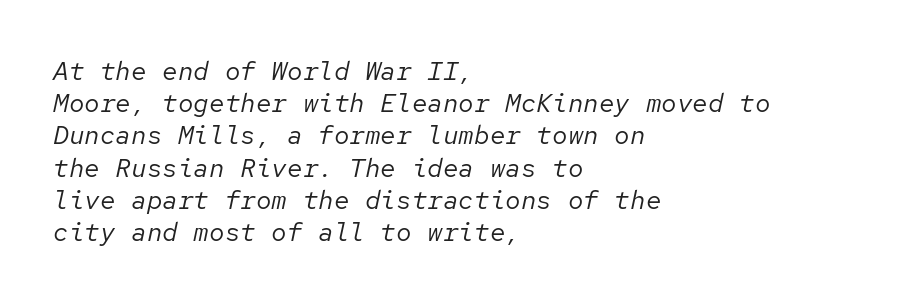
Leftover space on each line is placed entirely after the last word. Anything drawn beneath the words? Only blank space. The letters sit at their default tracking, neither squeezed nor spread. It's the slanting kind of type. The strokes carry an ordinary text weight at most.
